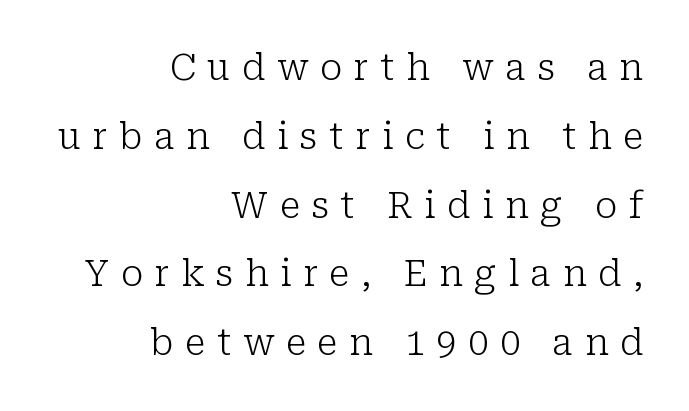
The space beneath each line is pristine and unruled. The space between consecutive lines is lavish. The letters are spread apart with noticeably loose tracking. Type style note: has serifs.
